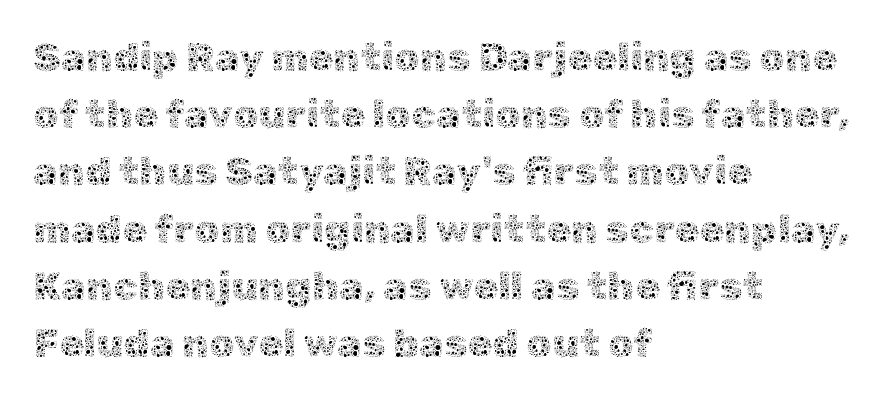
Q: Is the text bold? A: No.
Q: Is the text italic (slanted)? A: No, it is upright.
Q: Is the text underlined? A: No.
Q: How is the paragraph aligned? A: Left-aligned.
Q: Is the spacing between letters normal or unusually wide? A: Normal.
Q: Is the spacing between lines tight, normal or loose? A: Normal.
Q: Width (condensed, normal, or wide)? A: Normal.
Q: x-height? A: Medium.
Q: Monospaced? A: No.
